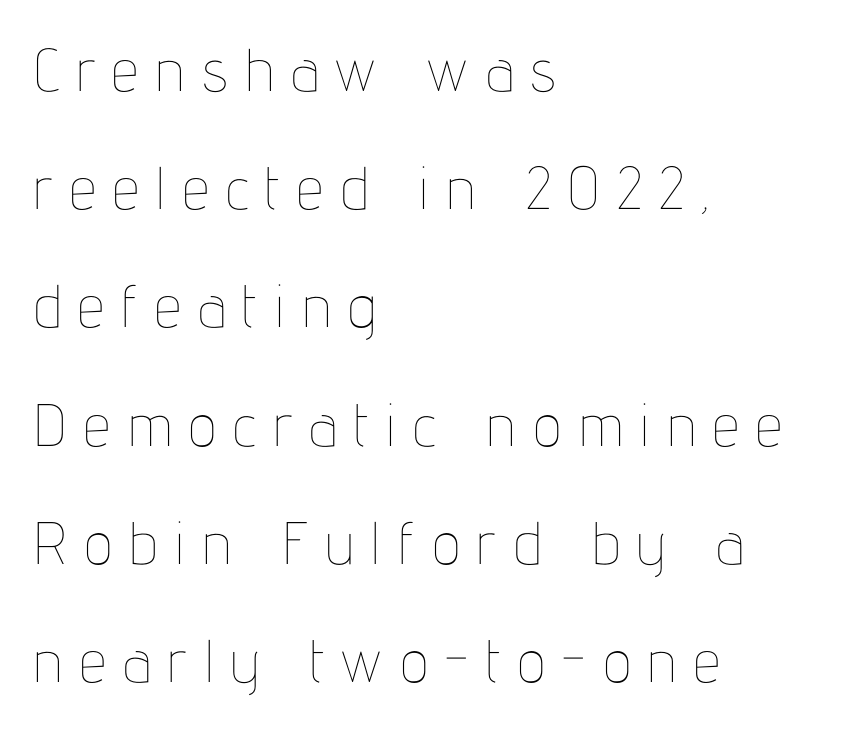
The image shows 60 px thin, condensed type, upright; set left-aligned, loose line spacing (1.97x), unusually wide letter spacing (+0.28 em), not underlined; low stroke contrast and a medium x-height.
